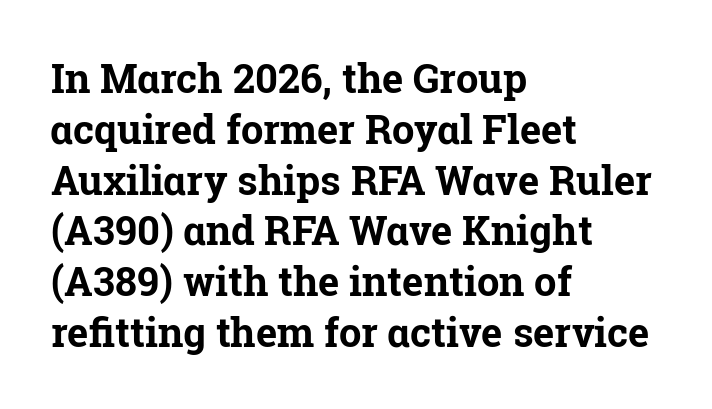
Emphasis by weight is at full strength: bold. To sum up the face: it has serifs. Nobody touched the tracking dial on this one. Clear beneath every line of the passage. How would I describe the line gaps? Plain and ordinary.
